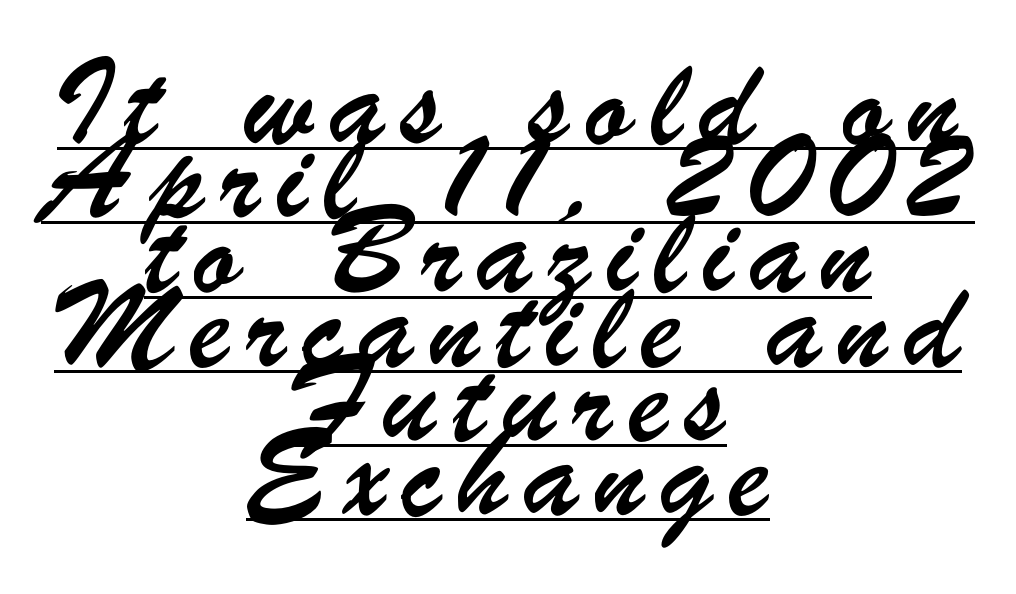
Q: Is the typeface a serif or a sans-serif typeface? A: Sans-serif.
Q: Is the text underlined? A: Yes.
Q: How is the paragraph aligned? A: Centered.
Q: Is the spacing between letters normal or unusually wide? A: Unusually wide.
Q: Is the spacing between lines tight, normal or loose? A: Normal.
Q: Width (condensed, normal, or wide)? A: Condensed.
Q: Stroke contrast? A: Low.
Q: x-height? A: Small.
Q: Monospaced? A: No.
